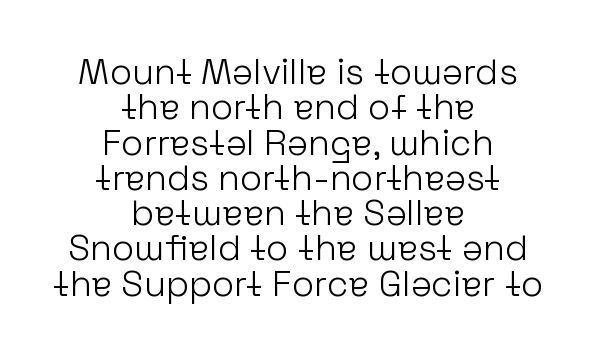
The image shows 36 px light sans-serif type, upright; set centered, tight line spacing (0.98x), normal letter spacing, not underlined; low stroke contrast and a medium x-height.
